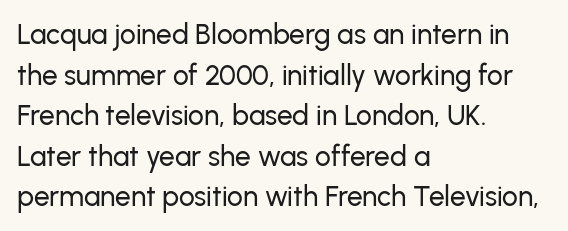
The image shows 28 px sans-serif type, upright; set left-aligned, normal line spacing (1.45x), normal letter spacing, not underlined; low stroke contrast and a medium x-height.
